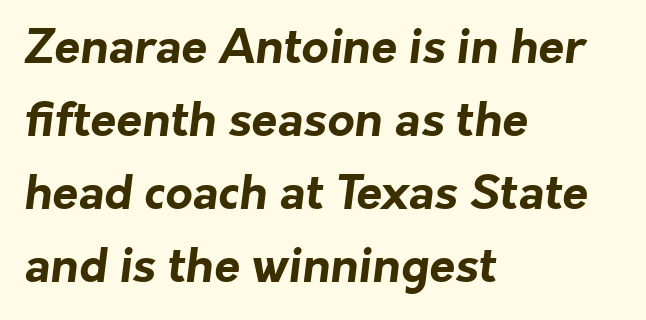
The image shows 47 px bold sans-serif type; set left-aligned, normal line spacing (1.55x), normal letter spacing, not underlined; low stroke contrast and a medium x-height.
